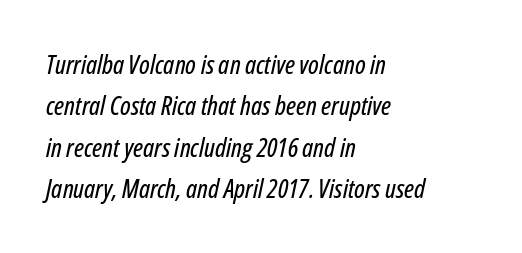
Q: Is the text italic (slanted)? A: Yes, it leans right by about 12 degrees.
Q: Is the text underlined? A: No.
Q: How is the paragraph aligned? A: Left-aligned.
Q: Is the spacing between letters normal or unusually wide? A: Normal.
Q: Is the spacing between lines tight, normal or loose? A: Normal.
